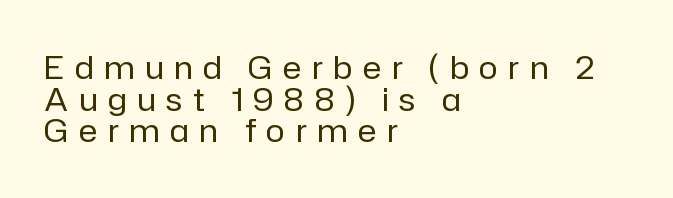
{"serif": "no", "italic": "no", "bold": "no", "weight": "regular", "width": "normal", "stroke_contrast": "low", "x_height": "medium", "monospaced": "no", "underline": "no", "align": "left", "line_spacing": "tight", "line_spacing_ratio": 0.99, "letter_spacing": "wide", "letter_spacing_em": 0.33, "glyph_px": 32}
